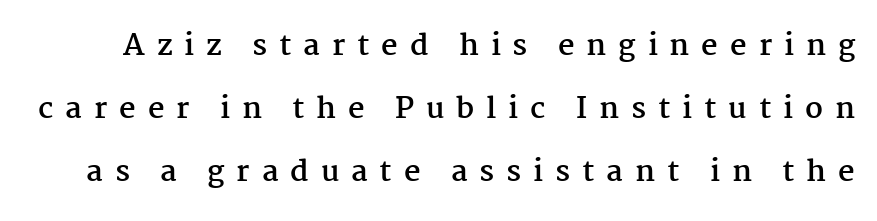
Someone cranked the tracking dial way up on this one. Notice how the stems are strictly vertical — no italics here. A typesetter would call this leading open, well beyond the default. The face used here is proportionally spaced, like ordinary book or web type. To sum up the face: it has serifs. Plain, unruled lines of type.
